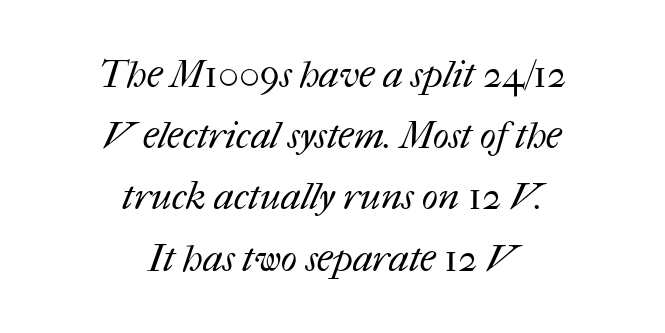
Q: Is the text bold? A: No.
Q: Is the text underlined? A: No.
Q: How is the paragraph aligned? A: Centered.
Q: Is the spacing between letters normal or unusually wide? A: Normal.
Q: Is the spacing between lines tight, normal or loose? A: Normal.
Q: Width (condensed, normal, or wide)? A: Normal.
Q: Stroke contrast? A: Medium.
Q: x-height? A: Medium.
Q: Monospaced? A: No.
